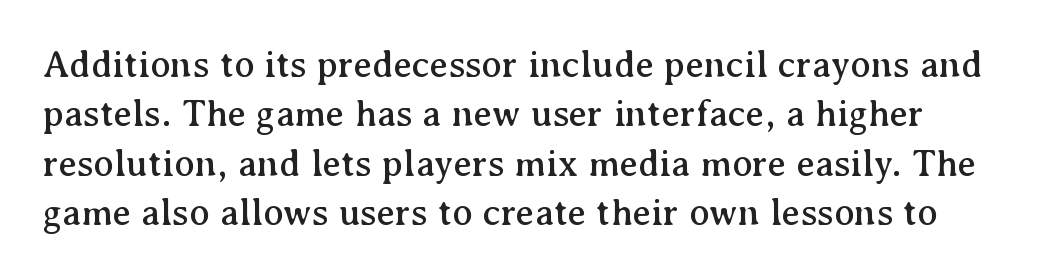
{"serif": "yes", "italic": "no", "width": "normal", "stroke_contrast": "medium", "x_height": "medium", "monospaced": "no", "underline": "no", "line_spacing": "normal", "line_spacing_ratio": 1.3, "letter_spacing": "normal", "letter_spacing_em": 0.0, "glyph_px": 38}
